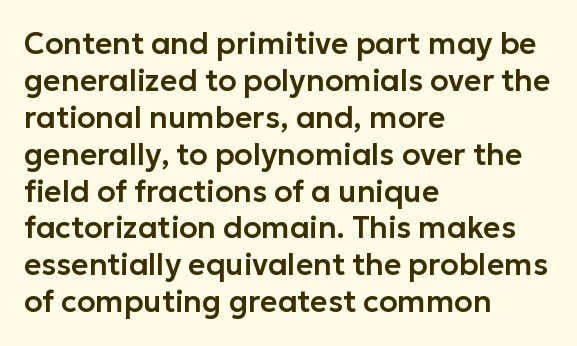
Q: Is the text italic (slanted)? A: No, it is upright.
Q: Is the typeface a serif or a sans-serif typeface? A: Sans-serif.
Q: Is the text underlined? A: No.
Q: How is the paragraph aligned? A: Left-aligned.
Q: Is the spacing between letters normal or unusually wide? A: Normal.
Q: Width (condensed, normal, or wide)? A: Normal.
Q: Stroke contrast? A: Low.
Q: x-height? A: Medium.
Q: Monospaced? A: No.
